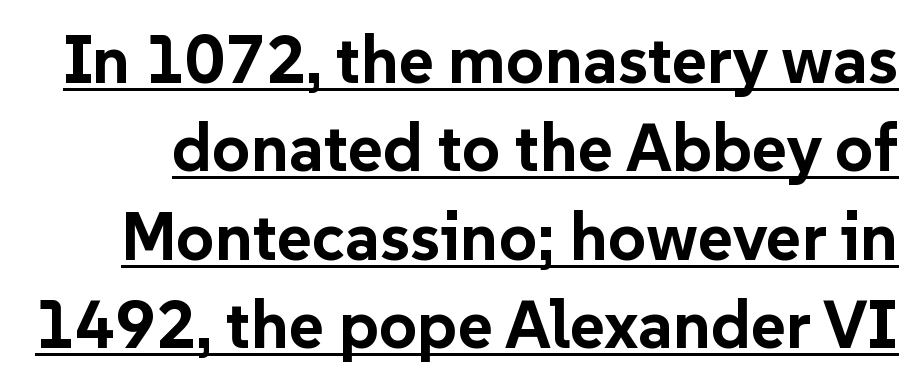
The image shows 67 px bold sans-serif type, upright; set normal line spacing (1.32x), normal letter spacing, underlined; low stroke contrast and a medium x-height.
